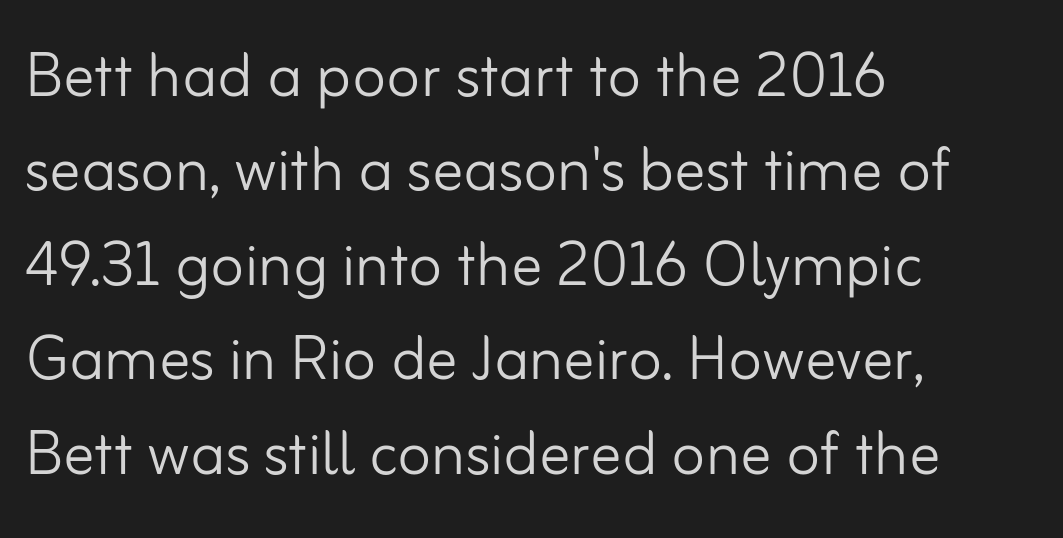
Q: Is the text bold? A: No.
Q: Is the text italic (slanted)? A: No, it is upright.
Q: Is the typeface a serif or a sans-serif typeface? A: Sans-serif.
Q: Is the text underlined? A: No.
Q: How is the paragraph aligned? A: Left-aligned.
Q: Is the spacing between letters normal or unusually wide? A: Normal.
Q: Width (condensed, normal, or wide)? A: Normal.
Q: Stroke contrast? A: Low.
Q: x-height? A: Small.
Q: Monospaced? A: No.
